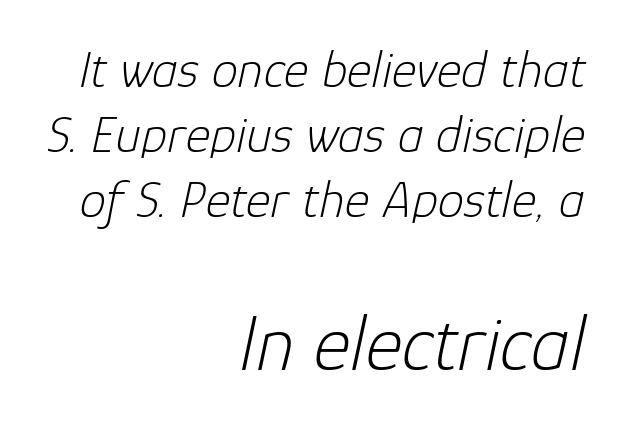
The image shows 79 px light type, italic (leaning right); set right-aligned, line spacing 1.23x, normal letter spacing, not underlined; the second (bottom) block is 1.49x larger; low stroke contrast and a medium x-height.
